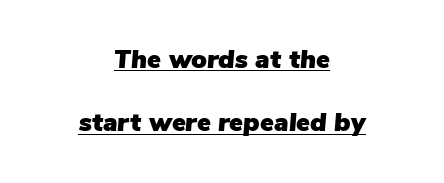
This is oblique type, the kind used for emphasis or titles. Underlining? Definitely there. Rows of type keep a wide berth in the vertical direction. Is the letter spacing exaggerated? No — it looks like the ordinary default. The text block is weighted toward neither margin, spreading evenly from the middle.
